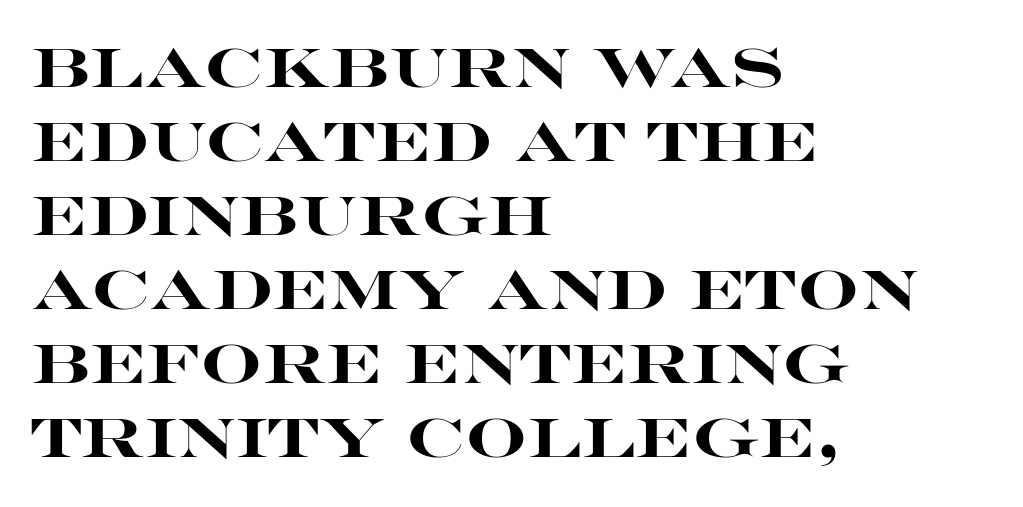
Q: Is the text bold? A: Yes.
Q: Is the text italic (slanted)? A: No, it is upright.
Q: Is the typeface a serif or a sans-serif typeface? A: Serif.
Q: Is the text underlined? A: No.
Q: How is the paragraph aligned? A: Left-aligned.
Q: Is the spacing between letters normal or unusually wide? A: Normal.
Q: Is the spacing between lines tight, normal or loose? A: Normal.
Q: Width (condensed, normal, or wide)? A: Wide.
Q: Stroke contrast? A: High.
Q: x-height? A: Large.
Q: Monospaced? A: No.
